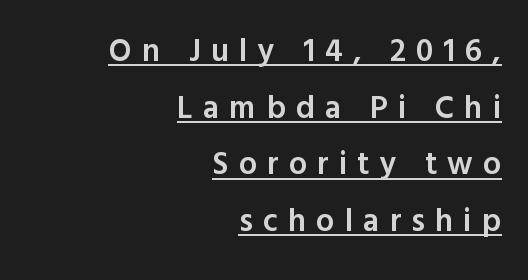
The font is running at a semibold setting, under full bold. A typesetter would call this heavily tracked-out type. Caption: lettering with a line underneath. You can tell from the bare stems that sans-serif type was used. Italic? Not at all — the glyphs are vertical. These lines are set flush right with a ragged left edge.
